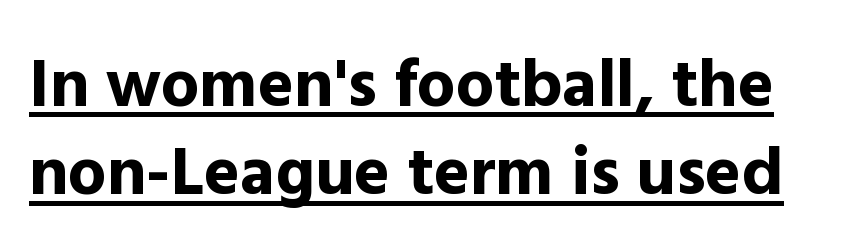
Q: Is the text bold? A: Yes.
Q: Is the text italic (slanted)? A: No, it is upright.
Q: Is the typeface a serif or a sans-serif typeface? A: Sans-serif.
Q: Is the text underlined? A: Yes.
Q: Is the spacing between letters normal or unusually wide? A: Normal.
Q: Is the spacing between lines tight, normal or loose? A: Normal.
Q: Width (condensed, normal, or wide)? A: Normal.
Q: x-height? A: Medium.
Q: Monospaced? A: No.
